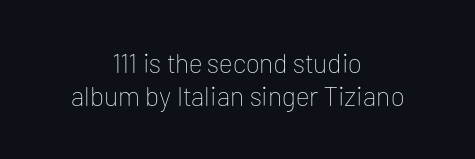
{"italic": "no", "bold": "no", "underline": "no", "align": "center", "line_spacing_ratio": 1.23, "letter_spacing": "normal", "letter_spacing_em": 0.0, "glyph_px": 27}
